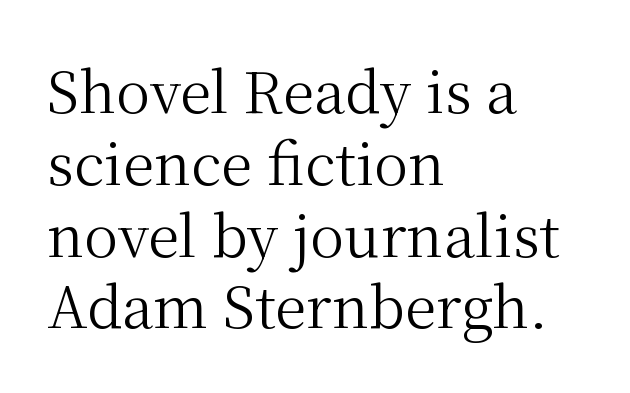
The image shows 57 px regular-weight serif type, upright; set left-aligned, normal line spacing (1.26x), normal letter spacing, not underlined; medium stroke contrast and a medium x-height.
